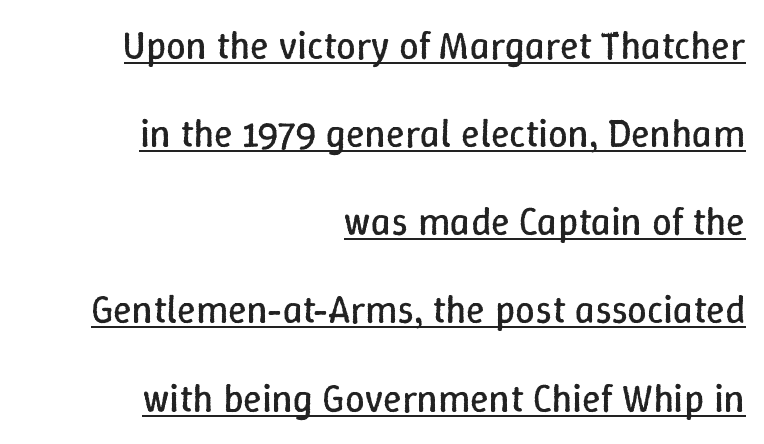
{"italic": "no", "bold": "no", "weight": "regular", "width": "normal", "stroke_contrast": "low", "x_height": "medium", "monospaced": "no", "underline": "yes", "align": "right", "line_spacing": "loose", "line_spacing_ratio": 2.26, "letter_spacing": "normal", "letter_spacing_em": 0.0, "glyph_px": 39}
